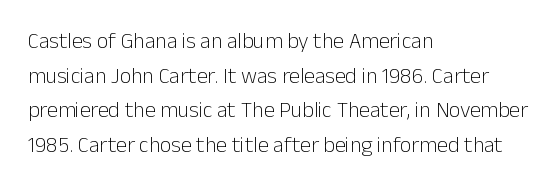
Q: Is the text bold? A: No.
Q: Is the text italic (slanted)? A: No, it is upright.
Q: Is the text underlined? A: No.
Q: How is the paragraph aligned? A: Left-aligned.
Q: Is the spacing between letters normal or unusually wide? A: Normal.
Q: Is the spacing between lines tight, normal or loose? A: Normal.
